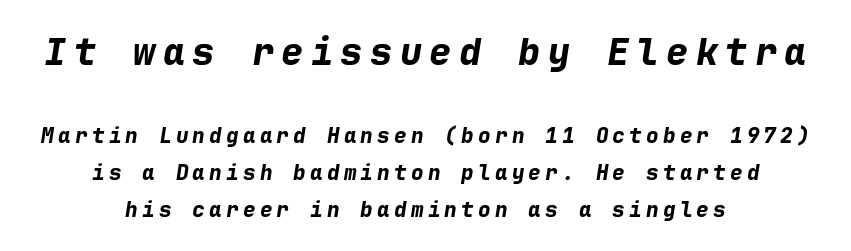
Q: Is the text bold? A: Yes.
Q: Is the text italic (slanted)? A: Yes, it leans right by about 9 degrees.
Q: Is the text underlined? A: No.
Q: How is the paragraph aligned? A: Centered.
Q: Is the spacing between letters normal or unusually wide? A: Unusually wide.
Q: Which block of text is set in a larger size, the first (top) or the second (bottom)? A: The first (top) one.
Q: Width (condensed, normal, or wide)? A: Normal.
Q: Stroke contrast? A: Low.
Q: x-height? A: Medium.
Q: Monospaced? A: Yes.
